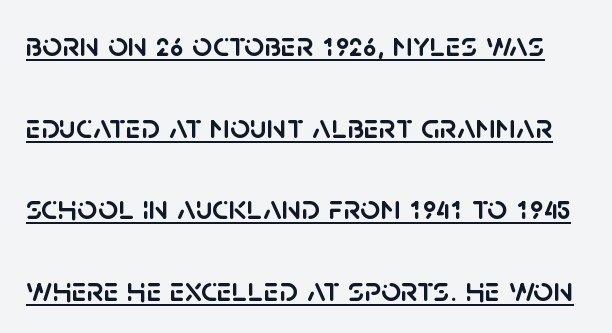
Underlined type. This rendering leaves character spacing at its baseline value. Does the leading feel generous? Absolutely, it's lavish. These lines are rendered in a variable-pitch font.
